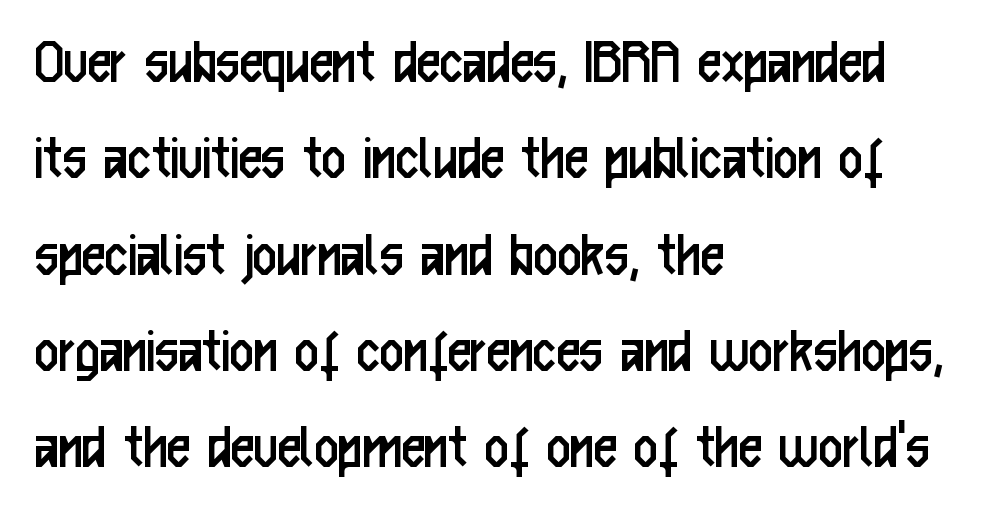
Q: Is the text bold? A: No.
Q: Is the text italic (slanted)? A: No, it is upright.
Q: Is the typeface a serif or a sans-serif typeface? A: Sans-serif.
Q: Is the text underlined? A: No.
Q: How is the paragraph aligned? A: Left-aligned.
Q: Is the spacing between letters normal or unusually wide? A: Normal.
Q: Is the spacing between lines tight, normal or loose? A: Normal.
Q: Width (condensed, normal, or wide)? A: Condensed.
Q: Stroke contrast? A: Low.
Q: x-height? A: Medium.
Q: Monospaced? A: No.
